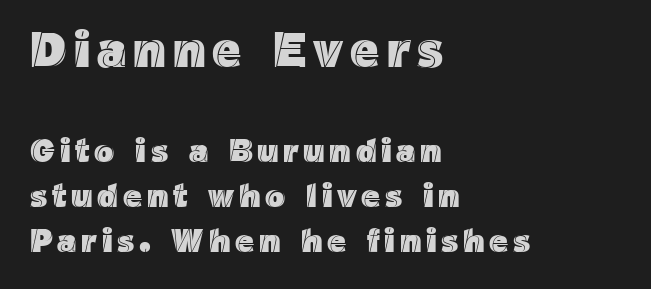
{"italic": "no", "width": "normal", "x_height": "medium", "monospaced": "no", "underline": "no", "align": "left", "line_spacing": "normal", "line_spacing_ratio": 1.35, "larger_block": "first", "size_ratio": 1.52, "glyph_px": 50}
